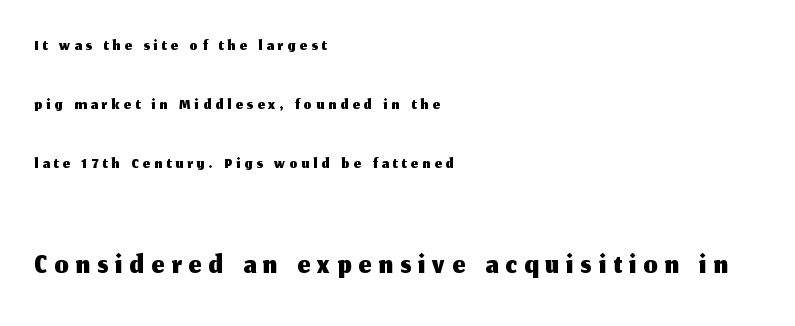
Q: Is the text italic (slanted)? A: No, it is upright.
Q: Is the typeface a serif or a sans-serif typeface? A: Sans-serif.
Q: Is the text underlined? A: No.
Q: How is the paragraph aligned? A: Left-aligned.
Q: Is the spacing between lines tight, normal or loose? A: Loose.
Q: Which block of text is set in a larger size, the first (top) or the second (bottom)? A: The second (bottom) one.
Q: Width (condensed, normal, or wide)? A: Normal.
Q: Stroke contrast? A: Medium.
Q: x-height? A: Medium.
Q: Monospaced? A: No.
